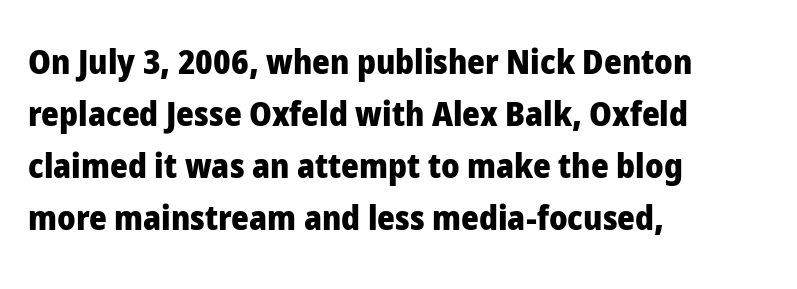
{"serif": "no", "italic": "no", "bold": "yes", "weight": "heavy", "width": "normal", "stroke_contrast": "low", "x_height": "medium", "monospaced": "no", "underline": "no", "align": "left", "line_spacing": "normal", "line_spacing_ratio": 1.53, "letter_spacing": "normal", "letter_spacing_em": 0.0, "glyph_px": 34}
